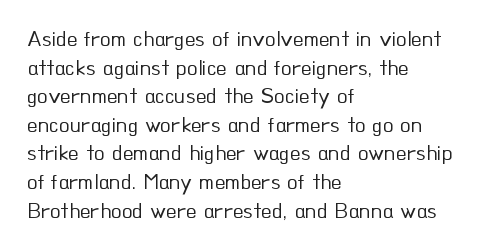
The image shows 22 px text type, upright; set left-aligned, normal line spacing (1.3x), normal letter spacing, not underlined.
